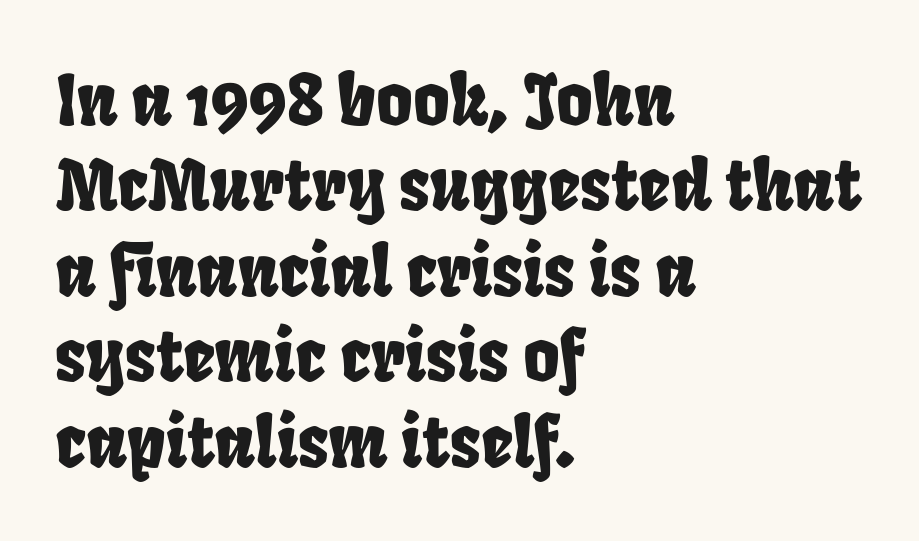
The image shows 70 px condensed sans-serif type; set left-aligned, line spacing 1.22x, normal letter spacing, not underlined; low stroke contrast and a large x-height.
